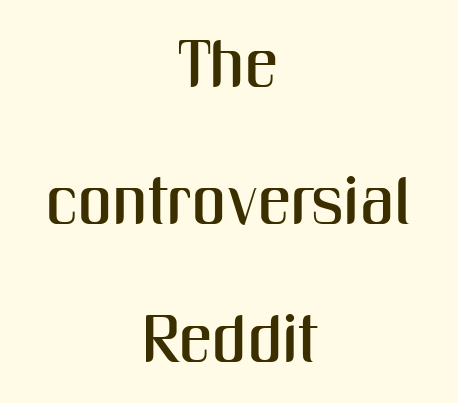
{"serif": "no", "italic": "no", "width": "condensed", "stroke_contrast": "medium", "x_height": "medium", "monospaced": "no", "underline": "no", "align": "center", "line_spacing": "loose", "line_spacing_ratio": 2.05, "letter_spacing": "normal", "letter_spacing_em": 0.0, "glyph_px": 67}
